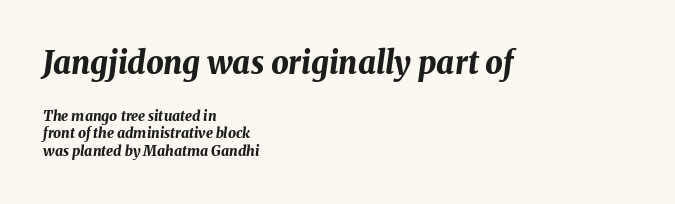
Character size in the leading block exceeds that of the trailing block. Check the space under the baseline: it is left empty. In CSS terms this would be text-align: left. How are the letters spaced? Ordinarily, with no added tracking. Students, this is bold: see how much ink each stroke carries. Each new line begins a customary step beneath the previous one.
